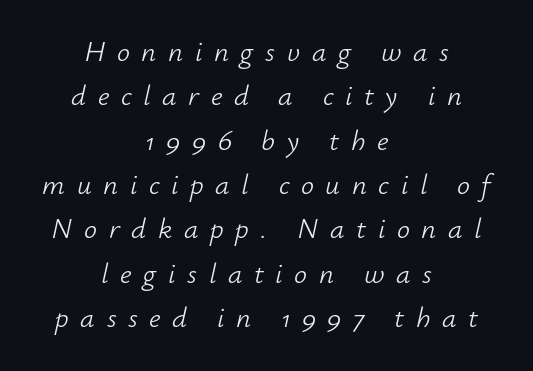
The image shows 29 px light type, italic (leaning right); set centered, normal line spacing (1.53x), unusually wide letter spacing (+0.4 em), not underlined; low stroke contrast and a small x-height.
